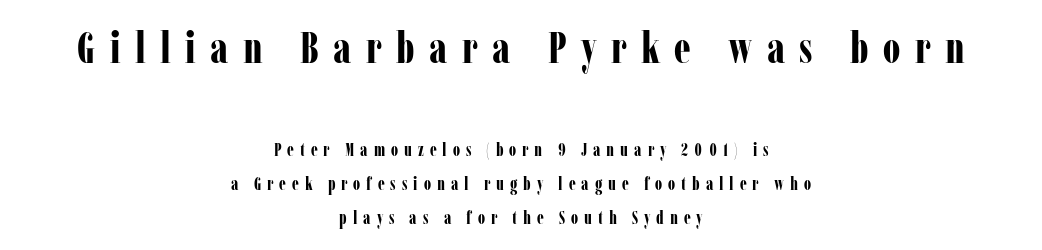
{"serif": "yes", "italic": "no", "bold": "yes", "weight": "bold", "width": "condensed", "stroke_contrast": "low", "x_height": "medium", "monospaced": "no", "underline": "no", "align": "center", "line_spacing_ratio": 1.87, "letter_spacing": "wide", "letter_spacing_em": 0.33, "larger_block": "first", "size_ratio": 2.44, "glyph_px": 44}
